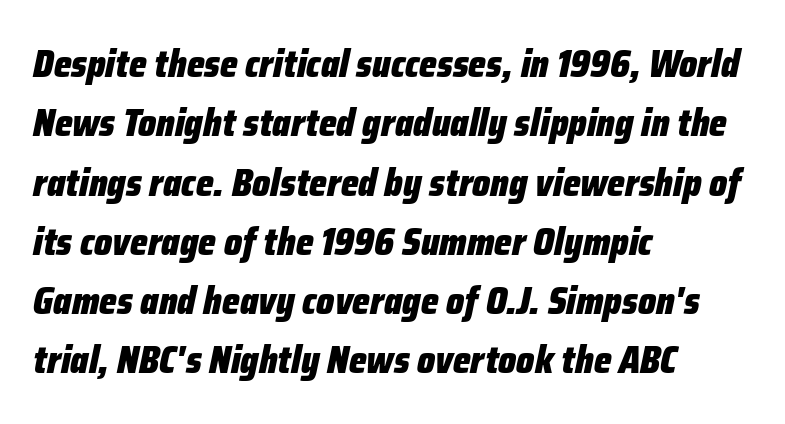
The image shows 38 px heavy, condensed type, italic (leaning right); set left-aligned, normal line spacing (1.56x), normal letter spacing, not underlined; low stroke contrast and a medium x-height.
